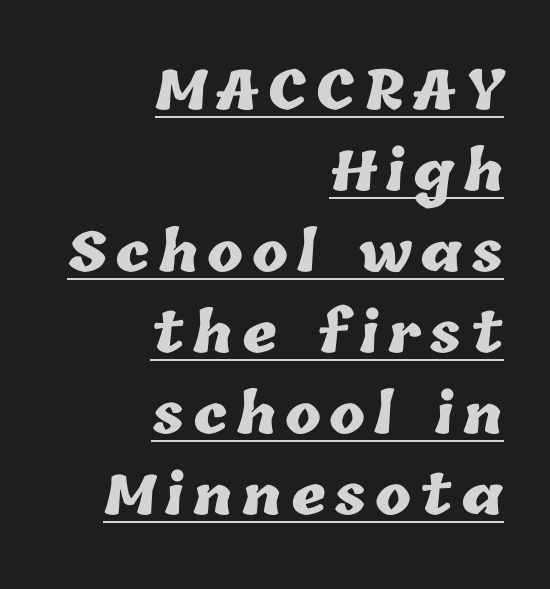
{"bold": "yes", "weight": "heavy", "width": "normal", "stroke_contrast": "low", "x_height": "medium", "monospaced": "no", "underline": "yes", "align": "right", "line_spacing": "normal", "line_spacing_ratio": 1.5, "glyph_px": 54}
